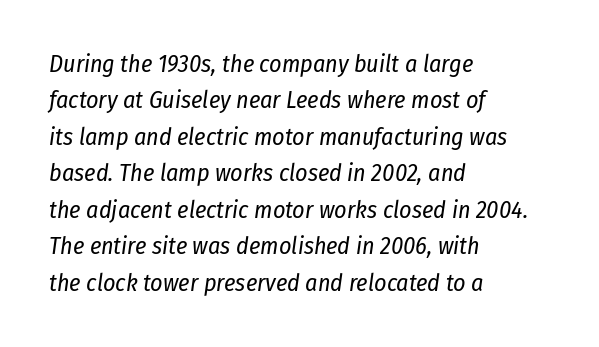
The image shows 24 px text type, italic (leaning right); set left-aligned, normal line spacing (1.52x), normal letter spacing, not underlined.
